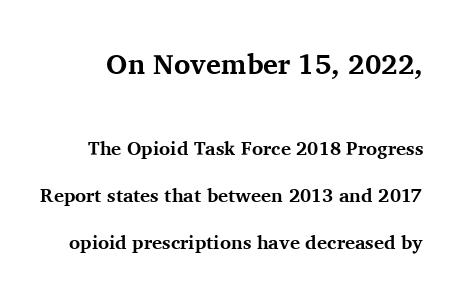
The image shows 28 px bold serif type, upright; set loose line spacing (2.48x), normal letter spacing, not underlined; the first (top) block is 1.47x larger; medium stroke contrast and a medium x-height.
